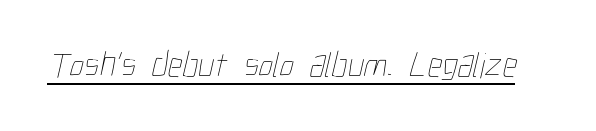
Q: Is the text bold? A: No.
Q: Is the text underlined? A: Yes.
Q: Is the spacing between letters normal or unusually wide? A: Normal.
Q: Width (condensed, normal, or wide)? A: Condensed.
Q: Stroke contrast? A: Low.
Q: x-height? A: Medium.
Q: Monospaced? A: No.
